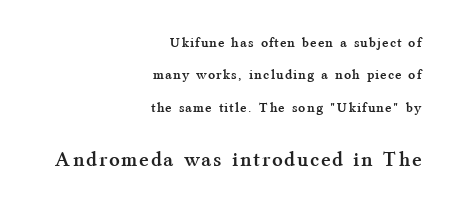
{"italic": "no", "bold": "yes", "underline": "no", "align": "right", "line_spacing": "loose", "line_spacing_ratio": 2.31, "larger_block": "second", "size_ratio": 1.5, "glyph_px": 21}
